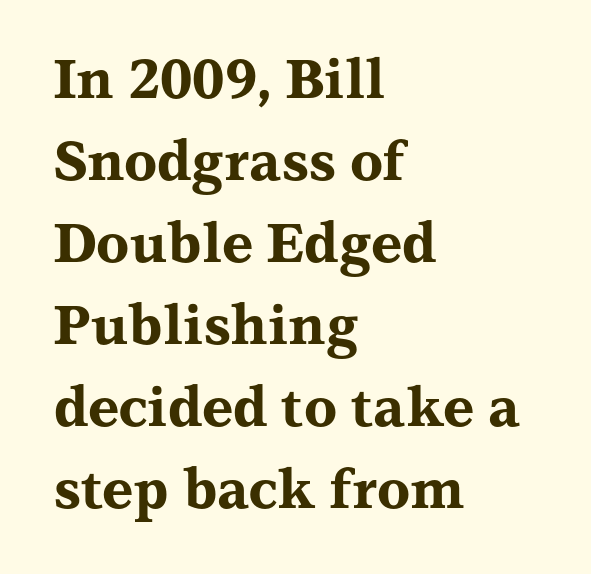
Left-aligned paragraph, ragged on the right. I'd call this a serif setting — the letters wear small feet. The sample has been set heavy, in full bold. The area under the type is left untouched. Unlike italic type, these characters show no tilt at all. Looks like regular typesetting: each glyph gets only the width it needs.
